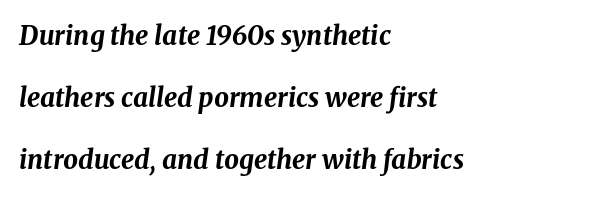
Q: Is the text bold? A: Yes.
Q: Is the text italic (slanted)? A: Yes, it leans right by about 8 degrees.
Q: Is the text underlined? A: No.
Q: How is the paragraph aligned? A: Left-aligned.
Q: Is the spacing between letters normal or unusually wide? A: Normal.
Q: Is the spacing between lines tight, normal or loose? A: Loose.
